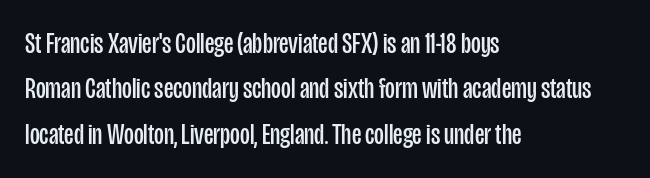
The image shows 30 px regular-weight, condensed sans-serif type, upright; set left-aligned, normal line spacing (1.51x), normal letter spacing, not underlined; low stroke contrast and a large x-height.
